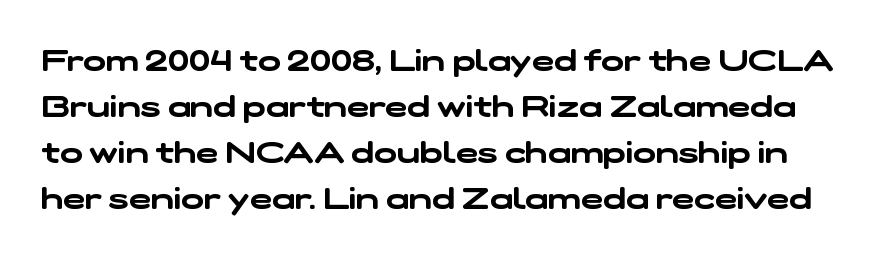
Q: Is the typeface a serif or a sans-serif typeface? A: Sans-serif.
Q: Is the text underlined? A: No.
Q: Is the spacing between letters normal or unusually wide? A: Normal.
Q: Is the spacing between lines tight, normal or loose? A: Normal.
Q: Width (condensed, normal, or wide)? A: Wide.
Q: Stroke contrast? A: Low.
Q: x-height? A: Medium.
Q: Monospaced? A: No.
